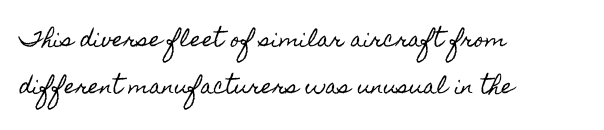
Q: Is the text italic (slanted)? A: Yes.
Q: Is the text underlined? A: No.
Q: How is the paragraph aligned? A: Left-aligned.
Q: Is the spacing between letters normal or unusually wide? A: Normal.
Q: Is the spacing between lines tight, normal or loose? A: Loose.
